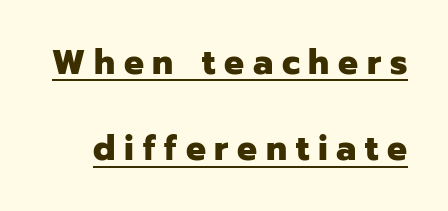
Compared with undecorated copy, this sample adds a rule below the words. The glyphs in this specimen are sans serif. A typesetter would call this proportional, since set widths differ per character. Plenty of ink on the page — the face is bold. Successive baselines arrive slowly, with a big drop between each. Ordinary non-slanted type is in use.
